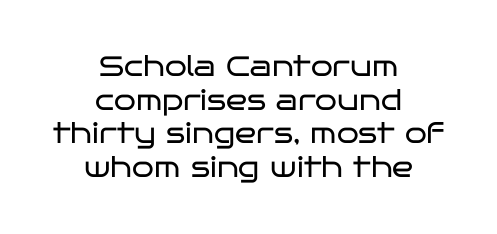
Q: Is the text bold? A: No.
Q: Is the text italic (slanted)? A: No, it is upright.
Q: Is the typeface a serif or a sans-serif typeface? A: Sans-serif.
Q: Is the text underlined? A: No.
Q: How is the paragraph aligned? A: Centered.
Q: Is the spacing between letters normal or unusually wide? A: Normal.
Q: Width (condensed, normal, or wide)? A: Wide.
Q: Stroke contrast? A: Low.
Q: x-height? A: Large.
Q: Monospaced? A: No.
